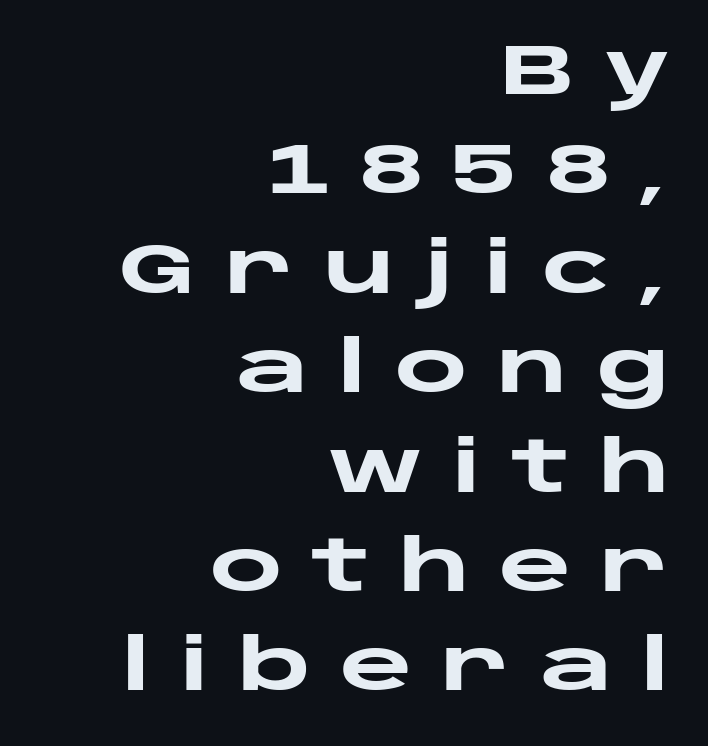
The image shows 70 px heavy, wide sans-serif type, upright; set right-aligned, normal line spacing (1.42x), unusually wide letter spacing (+0.41 em), not underlined; low stroke contrast and a large x-height.
